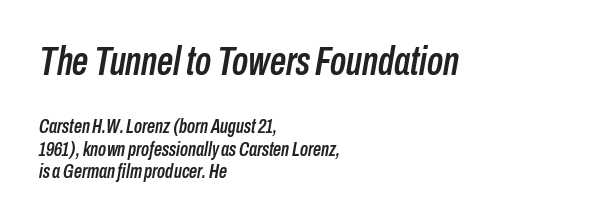
Scale decreases going downward across the two blocks. Notice how descenders almost collide with the ascenders below — that's tight leading. These lines keep a tight, regular rhythm from letter to letter. The lines in this sample share a left origin and differ only in where they stop. The lettering tilts uniformly, giving the passage an italic look. The letters advance in unequal steps, a hallmark of proportional type.
